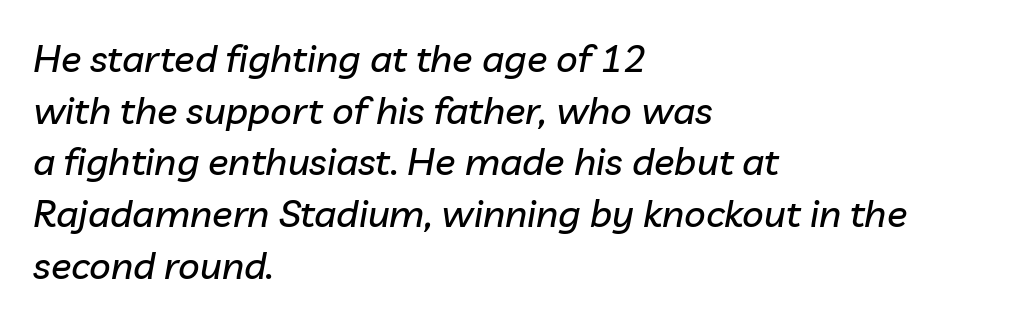
You can tell it's italic because the verticals aren't actually vertical. The space directly below the letters is spotless. Normally led — the rows are evenly, conventionally spaced. These lines keep a tight, regular rhythm from letter to letter. The lines in this sample share a left origin and differ only in where they stop.
